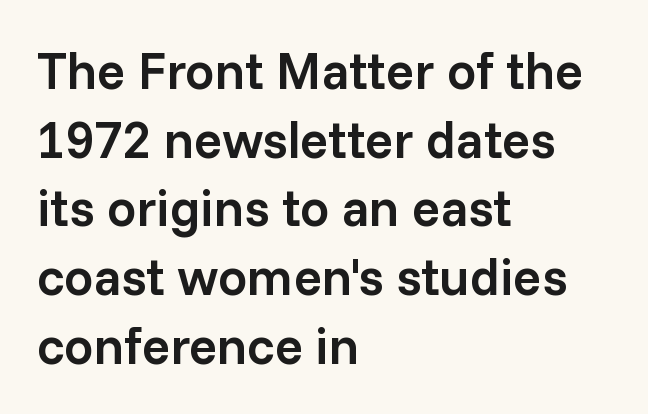
The image shows 52 px semibold sans-serif type, upright; set left-aligned, normal line spacing (1.32x), normal letter spacing, not underlined; low stroke contrast and a medium x-height.
